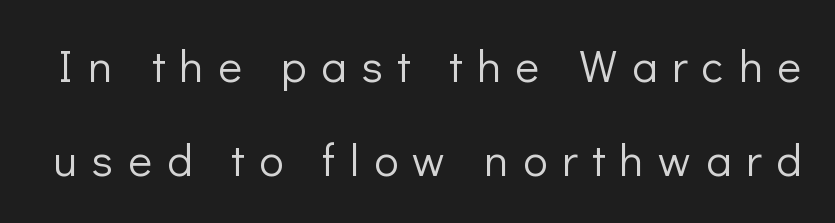
Q: Is the text bold? A: No.
Q: Is the text italic (slanted)? A: No, it is upright.
Q: Is the typeface a serif or a sans-serif typeface? A: Sans-serif.
Q: Is the text underlined? A: No.
Q: Is the spacing between letters normal or unusually wide? A: Unusually wide.
Q: Is the spacing between lines tight, normal or loose? A: Loose.
Q: Width (condensed, normal, or wide)? A: Normal.
Q: Stroke contrast? A: Low.
Q: x-height? A: Medium.
Q: Monospaced? A: No.
